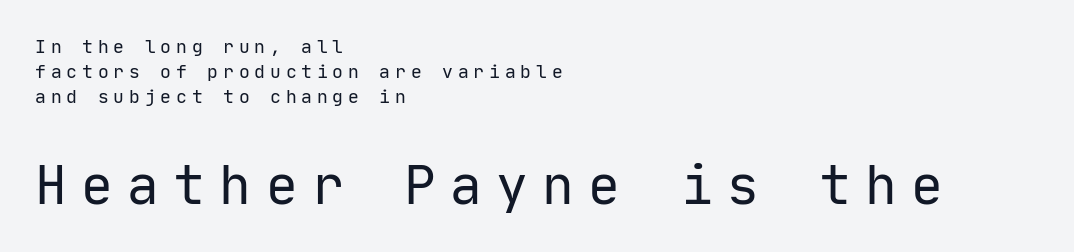
The image shows 53 px regular-weight sans-serif type, upright, monospaced; set left-aligned, normal line spacing (1.38x), unusually wide letter spacing (+0.27 em), not underlined; the second (bottom) block is 2.94x larger; low stroke contrast and a medium x-height.
